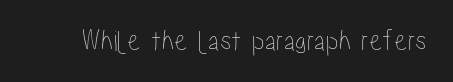
The image shows 30 px condensed type, upright; set normal letter spacing, not underlined; low stroke contrast and a medium x-height.
